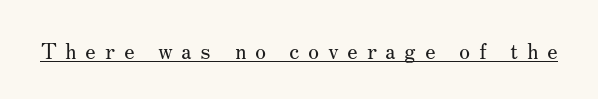
The passage shown is underscored from start to finish. Quick note: not italic, upright. On a weight scale, this lands at 450 or below. Short note: letters widely spaced.
